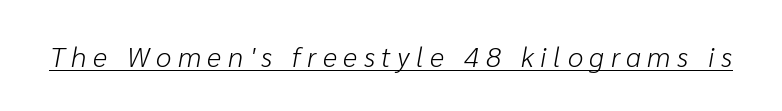
{"italic": "yes", "lean": "right", "slant_degrees": 10, "bold": "no", "weight": "light", "width": "normal", "stroke_contrast": "low", "x_height": "medium", "monospaced": "no", "underline": "yes", "letter_spacing": "wide", "letter_spacing_em": 0.23, "glyph_px": 28}
